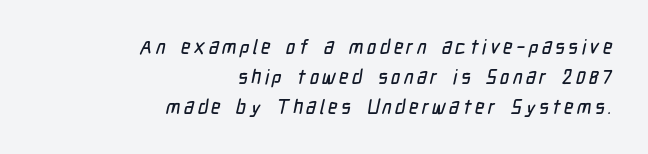
Q: Is the text underlined? A: No.
Q: How is the paragraph aligned? A: Right-aligned.
Q: Is the spacing between lines tight, normal or loose? A: Normal.
